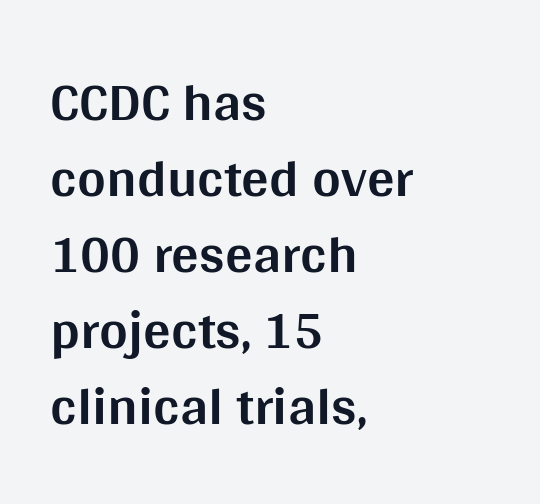
The image shows 55 px bold sans-serif type, upright; set left-aligned, normal line spacing (1.38x), normal letter spacing, not underlined; medium stroke contrast and a large x-height.
